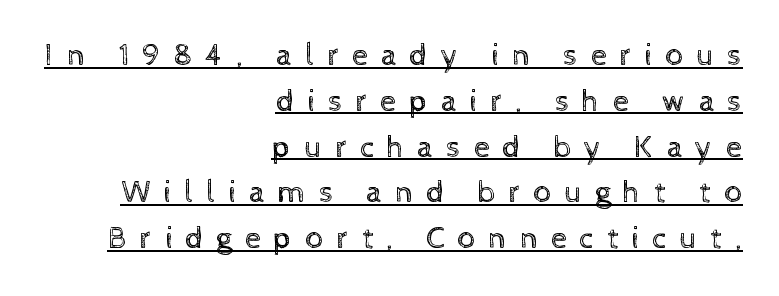
{"italic": "no", "bold": "no", "weight": "regular", "width": "normal", "x_height": "medium", "monospaced": "no", "underline": "yes", "align": "right", "line_spacing": "normal", "line_spacing_ratio": 1.43, "letter_spacing": "wide", "letter_spacing_em": 0.4, "glyph_px": 32}
